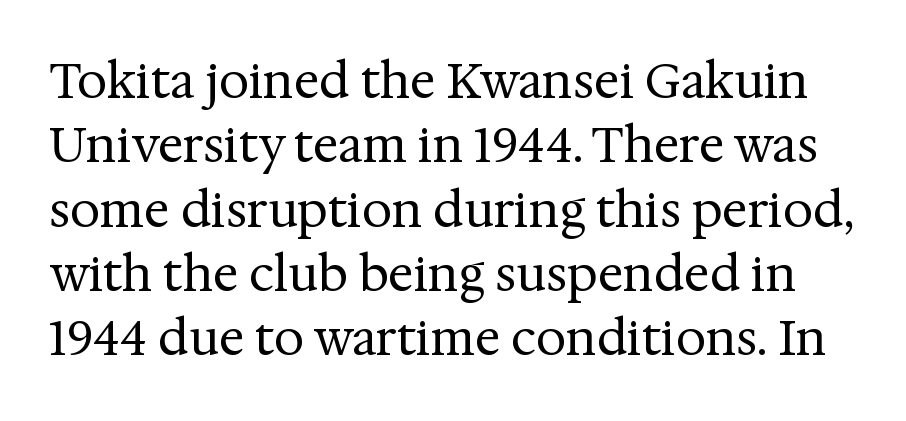
Q: Is the text bold? A: No.
Q: Is the text italic (slanted)? A: No, it is upright.
Q: Is the typeface a serif or a sans-serif typeface? A: Serif.
Q: Is the text underlined? A: No.
Q: Is the spacing between letters normal or unusually wide? A: Normal.
Q: Is the spacing between lines tight, normal or loose? A: Normal.
Q: Width (condensed, normal, or wide)? A: Normal.
Q: Stroke contrast? A: Medium.
Q: x-height? A: Medium.
Q: Monospaced? A: No.
